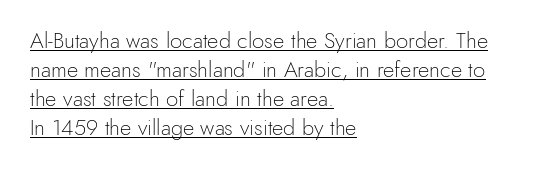
{"italic": "no", "bold": "no", "underline": "yes", "align": "left", "line_spacing": "normal", "line_spacing_ratio": 1.32, "letter_spacing": "normal", "letter_spacing_em": 0.0, "glyph_px": 22}
